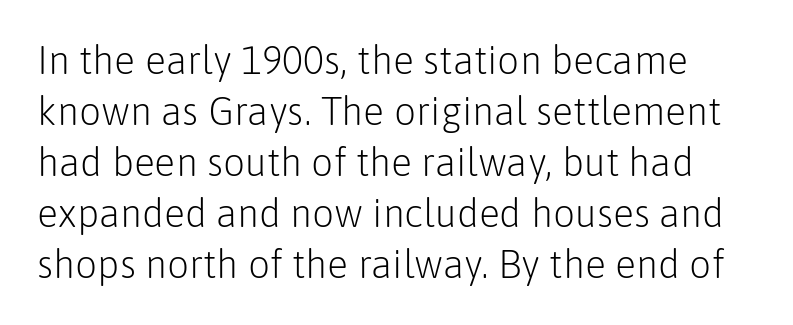
{"serif": "no", "italic": "no", "bold": "no", "weight": "light", "width": "normal", "stroke_contrast": "low", "x_height": "medium", "monospaced": "no", "underline": "no", "line_spacing": "normal", "line_spacing_ratio": 1.31, "letter_spacing": "normal", "letter_spacing_em": 0.0, "glyph_px": 39}
